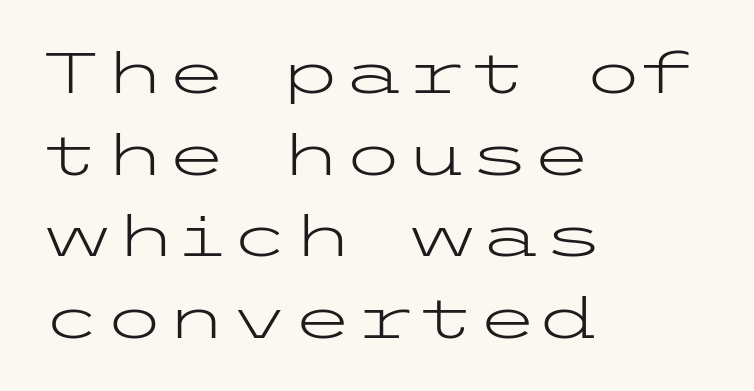
{"serif": "no", "italic": "no", "bold": "no", "weight": "light", "width": "wide", "stroke_contrast": "low", "x_height": "medium", "underline": "no", "align": "left", "line_spacing": "normal", "line_spacing_ratio": 1.43, "letter_spacing": "normal", "letter_spacing_em": 0.0, "glyph_px": 57}
